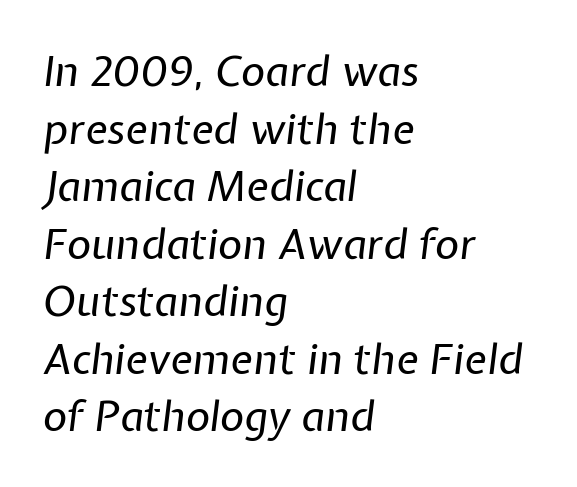
This rendering leaves character spacing at its baseline value. The letters advance in unequal steps, a hallmark of proportional type. These glyphs show unthickened strokes, regular width or finer. The text carries the slant typical of an italic or oblique font.
